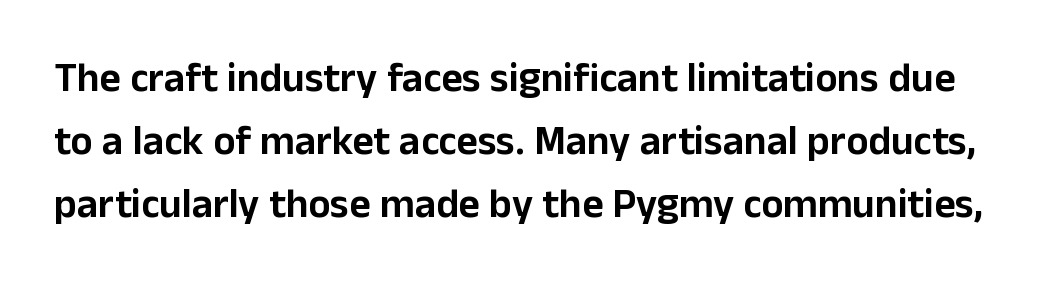
The image shows 41 px sans-serif type, upright; set normal line spacing (1.54x), normal letter spacing, not underlined; low stroke contrast and a medium x-height.
